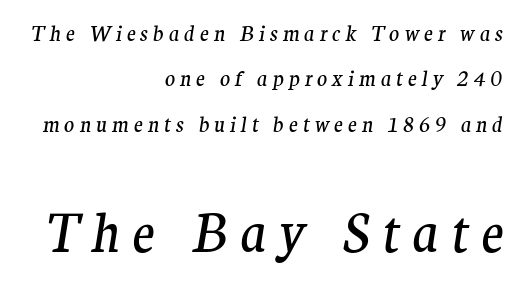
{"serif": "yes", "italic": "yes", "lean": "right", "slant_degrees": 9, "bold": "no", "weight": "regular", "width": "normal", "stroke_contrast": "medium", "x_height": "medium", "monospaced": "no", "underline": "no", "align": "right", "line_spacing": "loose", "line_spacing_ratio": 2.16, "letter_spacing": "wide", "letter_spacing_em": 0.23, "larger_block": "second", "size_ratio": 2.52, "glyph_px": 53}
